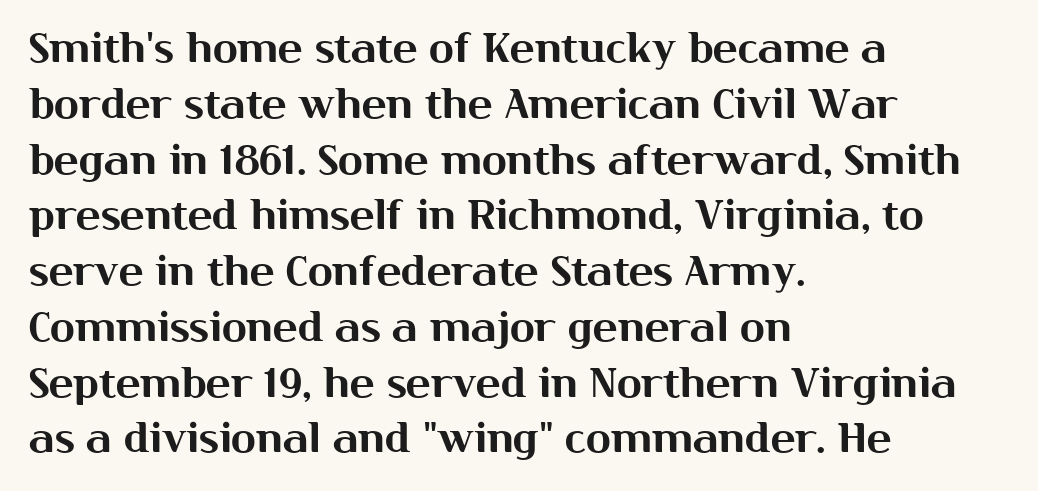
{"serif": "no", "italic": "no", "width": "normal", "stroke_contrast": "medium", "x_height": "medium", "monospaced": "no", "underline": "no", "align": "left", "line_spacing": "normal", "line_spacing_ratio": 1.36, "letter_spacing": "normal", "letter_spacing_em": 0.0, "glyph_px": 41}
